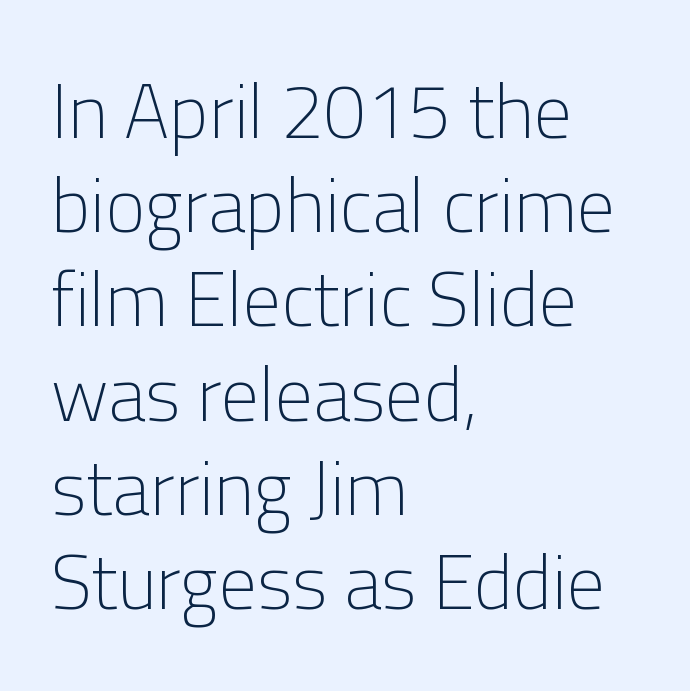
Q: Is the text bold? A: No.
Q: Is the text italic (slanted)? A: No, it is upright.
Q: Is the typeface a serif or a sans-serif typeface? A: Sans-serif.
Q: Is the text underlined? A: No.
Q: How is the paragraph aligned? A: Left-aligned.
Q: Is the spacing between letters normal or unusually wide? A: Normal.
Q: Width (condensed, normal, or wide)? A: Normal.
Q: Stroke contrast? A: Low.
Q: x-height? A: Medium.
Q: Monospaced? A: No.
